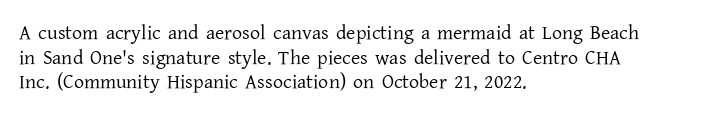
Casual observation: everything's shoved over to the left. This is not heavy type; no bold has been used. Italic? Not at all — the glyphs are vertical. The space beneath each line is pristine and unruled. No extra tracking has been applied to these lines.
